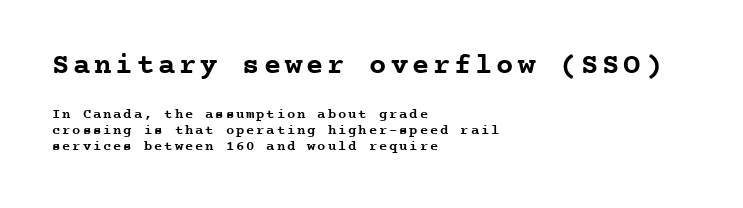
The image shows 29 px semibold serif type, upright, monospaced; set left-aligned, tight line spacing (1.14x), not underlined; the first (top) block is 2.07x larger; low stroke contrast and a medium x-height.
